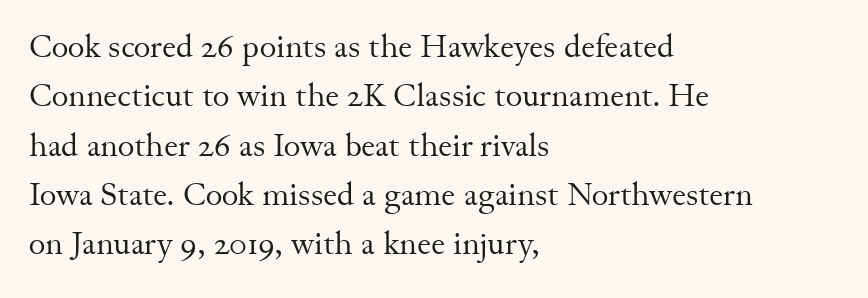
{"serif": "yes", "italic": "no", "bold": "no", "weight": "regular", "width": "normal", "stroke_contrast": "medium", "x_height": "small", "monospaced": "no", "underline": "no", "align": "left", "line_spacing": "normal", "line_spacing_ratio": 1.54, "letter_spacing": "normal", "letter_spacing_em": 0.0, "glyph_px": 32}
